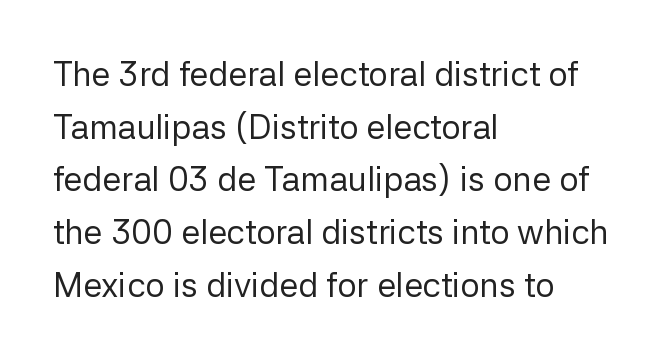
The image shows 34 px regular-weight sans-serif type, upright; set left-aligned, normal line spacing (1.55x), normal letter spacing, not underlined; low stroke contrast and a medium x-height.
